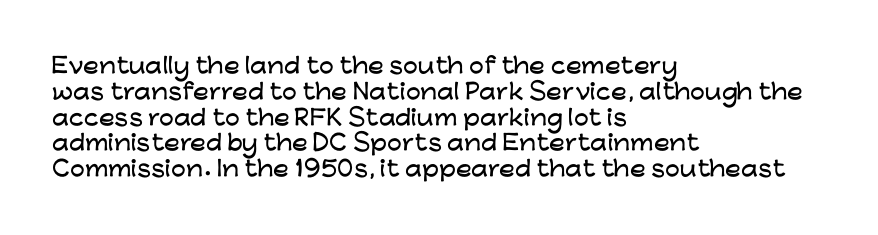
Q: Is the text italic (slanted)? A: No, it is upright.
Q: Is the text underlined? A: No.
Q: How is the paragraph aligned? A: Left-aligned.
Q: Is the spacing between letters normal or unusually wide? A: Normal.
